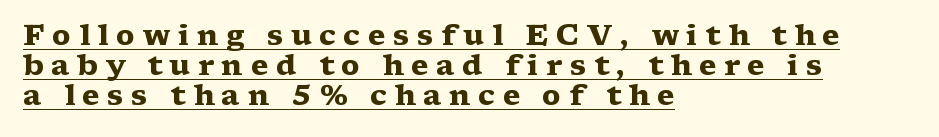
Q: Is the text bold? A: Yes.
Q: Is the text italic (slanted)? A: No, it is upright.
Q: Is the typeface a serif or a sans-serif typeface? A: Serif.
Q: Is the text underlined? A: Yes.
Q: How is the paragraph aligned? A: Left-aligned.
Q: Is the spacing between letters normal or unusually wide? A: Unusually wide.
Q: Is the spacing between lines tight, normal or loose? A: Tight.
Q: Width (condensed, normal, or wide)? A: Wide.
Q: Stroke contrast? A: Medium.
Q: x-height? A: Medium.
Q: Monospaced? A: No.
